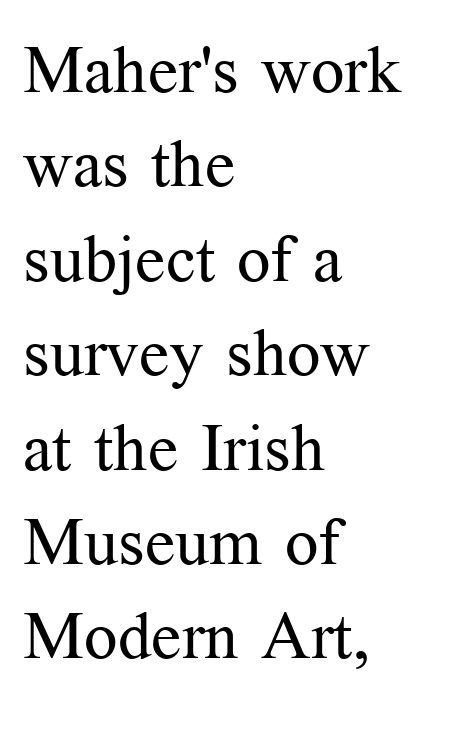
The image shows 66 px regular-weight serif type, upright; set left-aligned, normal line spacing (1.43x), normal letter spacing, not underlined; medium stroke contrast and a medium x-height.
